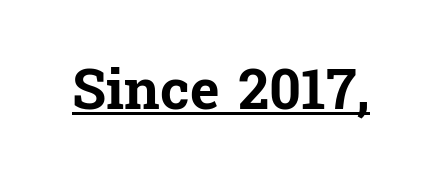
The image shows 56 px bold serif type, upright; set normal letter spacing, underlined; low stroke contrast and a medium x-height.
